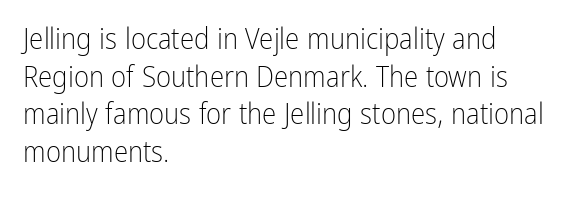
Descender tails drop into unmarked territory. This sample has the flowing, uneven cadence of proportional lettering. Upright lettering throughout. What's the leading like? Ordinary, nothing unusual. Standard letterfit; no display-style spreading of the glyphs. To sum up the face: it is a sans, with no serifs.
